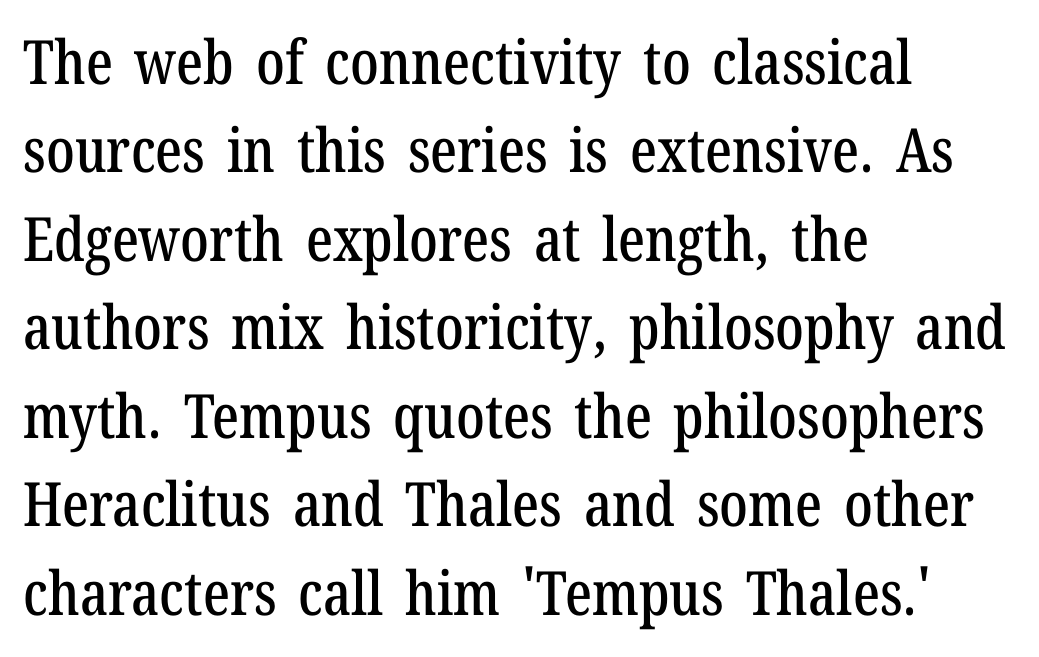
{"serif": "yes", "italic": "no", "width": "condensed", "stroke_contrast": "low", "x_height": "medium", "monospaced": "no", "underline": "no", "align": "left", "line_spacing": "normal", "line_spacing_ratio": 1.45, "letter_spacing": "normal", "letter_spacing_em": 0.0, "glyph_px": 61}
